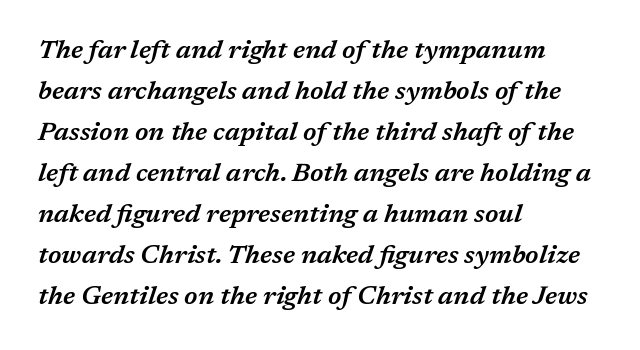
Words float on clear page, feet unadorned. The passage shown has conventional tracking throughout. Style check: oblique. Is the block centered? No — it sits flush against the left margin. Summary of vertical rhythm: regular, with standard interline spacing.
